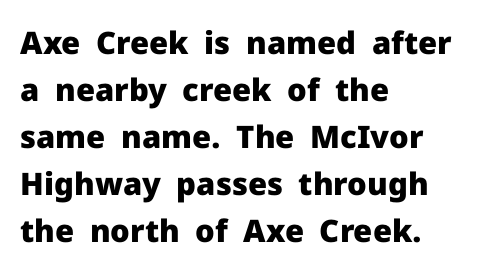
Varying glyph widths throughout — classic text-font behaviour. The typesetting leans heavy: a genuine bold. Regarding serifs, this sample does without them. Style check: upright.
